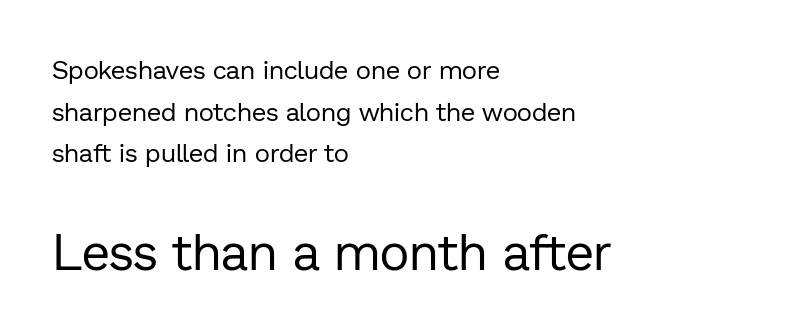
Q: Is the text bold? A: No.
Q: Is the text italic (slanted)? A: No, it is upright.
Q: Is the typeface a serif or a sans-serif typeface? A: Sans-serif.
Q: Is the text underlined? A: No.
Q: How is the paragraph aligned? A: Left-aligned.
Q: Is the spacing between letters normal or unusually wide? A: Normal.
Q: Is the spacing between lines tight, normal or loose? A: Normal.
Q: Which block of text is set in a larger size, the first (top) or the second (bottom)? A: The second (bottom) one.
Q: Width (condensed, normal, or wide)? A: Normal.
Q: Stroke contrast? A: Low.
Q: x-height? A: Medium.
Q: Monospaced? A: No.
